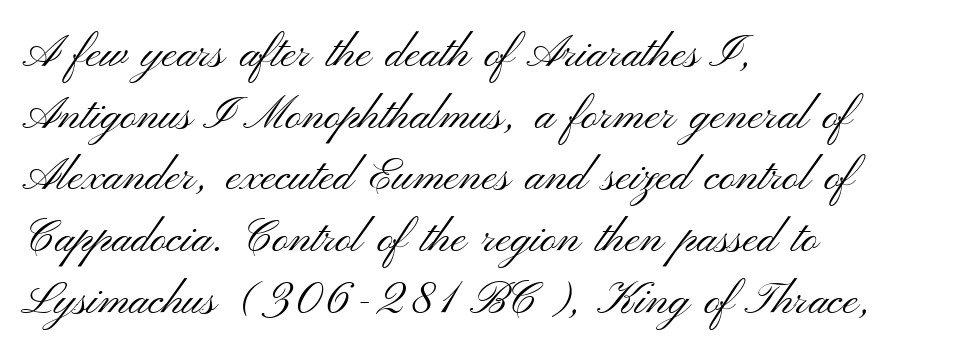
No feet cap the strokes, marking this as sans-serif type. Honestly, the row spacing looks completely unremarkable. Is the block centered? No — it sits flush against the left margin.
